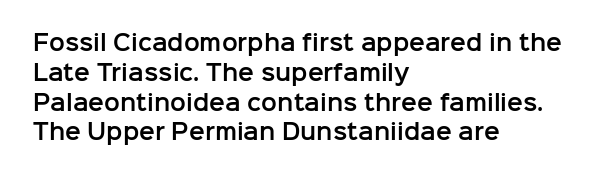
The image shows 21 px text type, upright; set left-aligned, normal line spacing (1.42x), normal letter spacing, not underlined.
